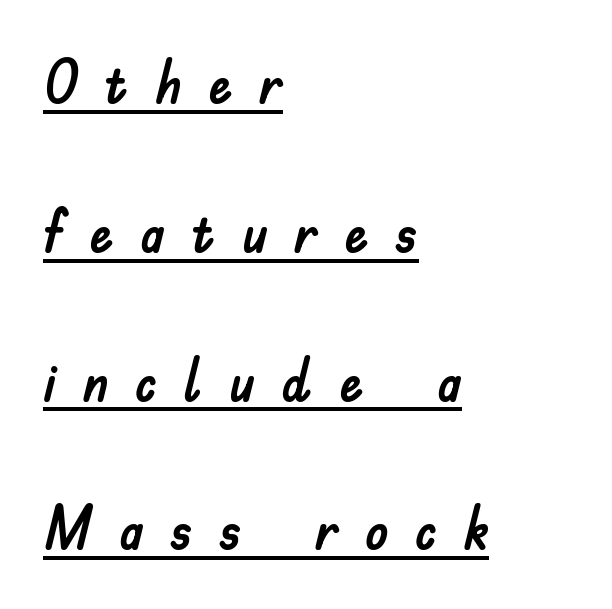
The image shows 60 px sans-serif type; set left-aligned, loose line spacing (2.48x), unusually wide letter spacing (+0.44 em), underlined; low stroke contrast and a small x-height.
